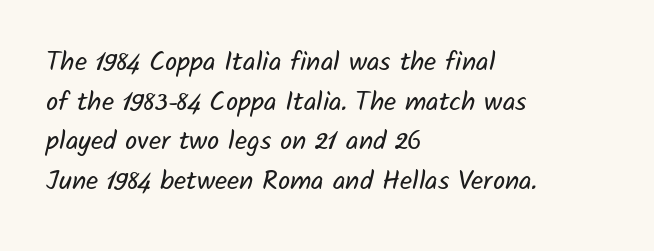
The image shows 27 px text type; set left-aligned, normal line spacing (1.47x), normal letter spacing, not underlined.
